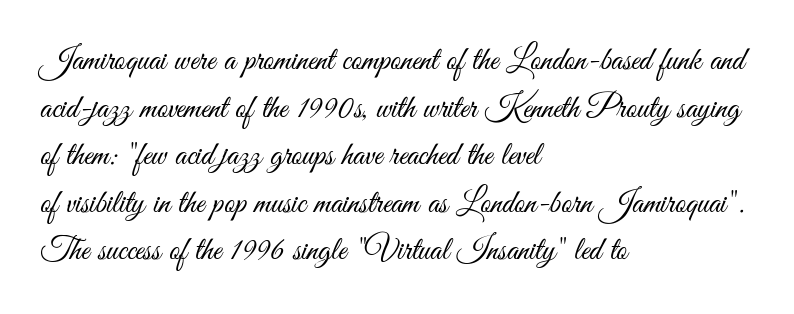
Q: Is the text bold? A: No.
Q: Is the text italic (slanted)? A: Yes.
Q: Is the typeface a serif or a sans-serif typeface? A: Sans-serif.
Q: Is the text underlined? A: No.
Q: How is the paragraph aligned? A: Left-aligned.
Q: Is the spacing between letters normal or unusually wide? A: Normal.
Q: Is the spacing between lines tight, normal or loose? A: Normal.
Q: Width (condensed, normal, or wide)? A: Condensed.
Q: Stroke contrast? A: Medium.
Q: x-height? A: Small.
Q: Monospaced? A: No.
